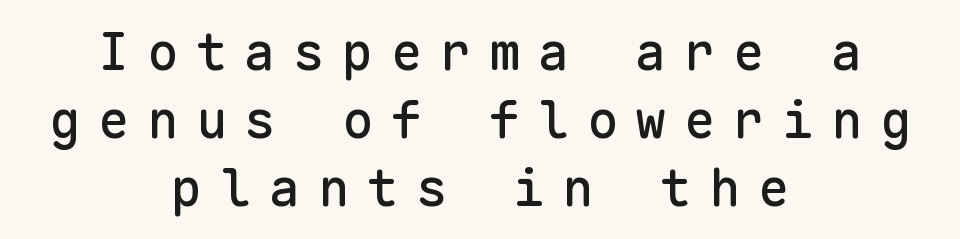
{"serif": "no", "italic": "no", "width": "normal", "stroke_contrast": "low", "x_height": "medium", "monospaced": "yes", "underline": "no", "align": "center", "line_spacing": "normal", "line_spacing_ratio": 1.31, "letter_spacing": "wide", "letter_spacing_em": 0.34, "glyph_px": 52}
